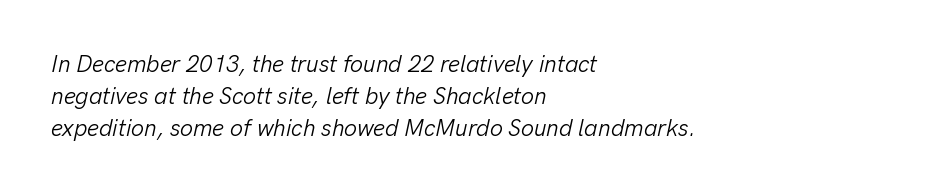
The image shows 23 px text type, italic (leaning right); set left-aligned, normal line spacing (1.4x), normal letter spacing, not underlined.
